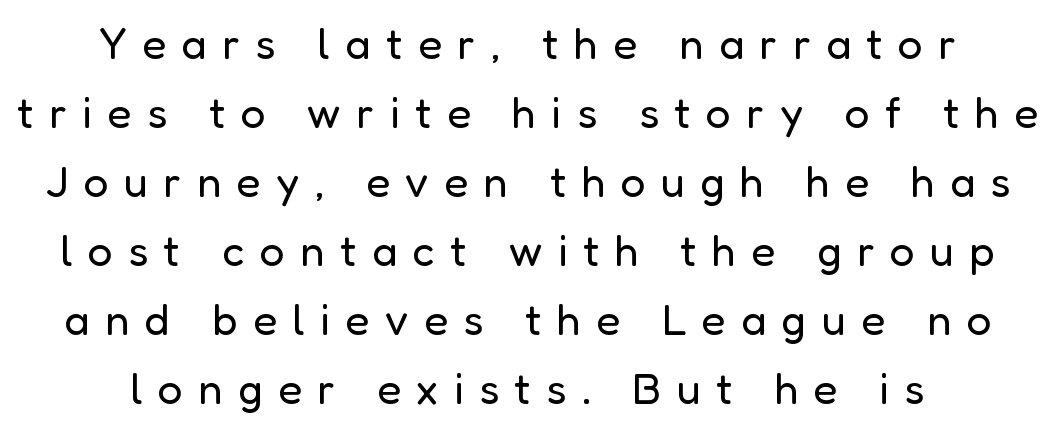
Neither beginnings nor endings align; midpoints do. Characters remain perfectly vertical along every line. If you measured baseline to baseline, you'd find a middling distance. Loose tracking; the words dissolve into strings of separated letters.
